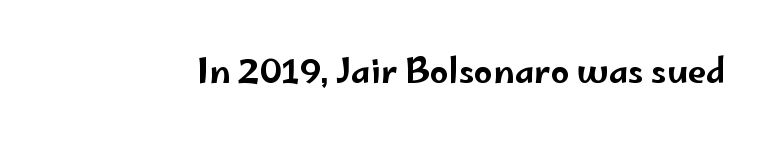
The image shows 33 px wide sans-serif type, upright; set normal letter spacing, not underlined; low stroke contrast and a small x-height.
